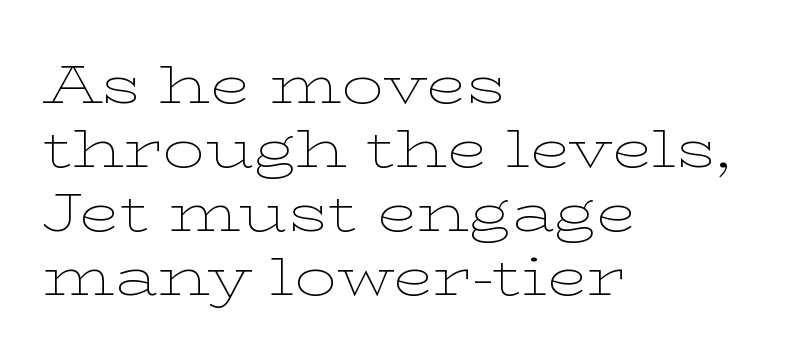
The image shows 53 px thin, wide serif type, upright; set left-aligned, line spacing 1.21x, normal letter spacing, not underlined; low stroke contrast and a medium x-height.
